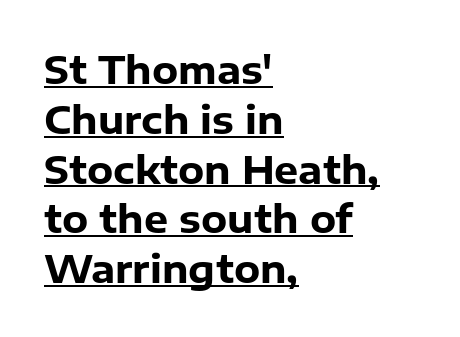
{"serif": "no", "italic": "no", "bold": "yes", "weight": "heavy", "width": "normal", "stroke_contrast": "low", "x_height": "medium", "monospaced": "no", "underline": "yes", "align": "left", "line_spacing": "normal", "line_spacing_ratio": 1.31, "letter_spacing": "normal", "letter_spacing_em": 0.0, "glyph_px": 38}
